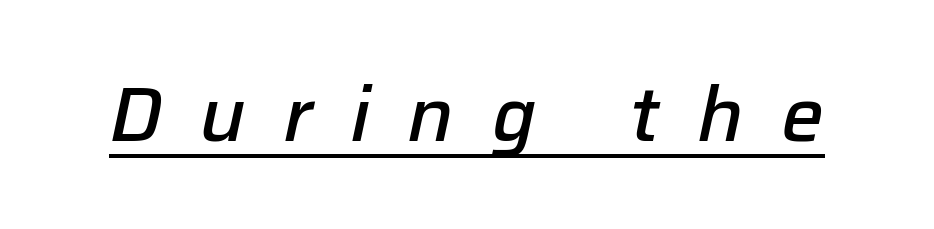
{"italic": "yes", "lean": "right", "slant_degrees": 12, "bold": "semi", "weight": "semibold", "width": "normal", "stroke_contrast": "low", "x_height": "medium", "monospaced": "no", "underline": "yes", "letter_spacing": "wide", "letter_spacing_em": 0.49, "glyph_px": 76}
